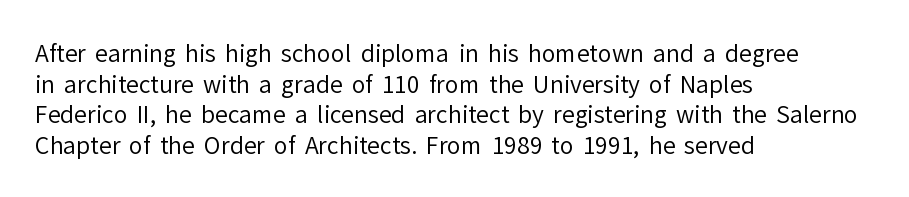
The image shows 23 px text type, upright; set left-aligned, normal line spacing (1.33x), normal letter spacing, not underlined.
